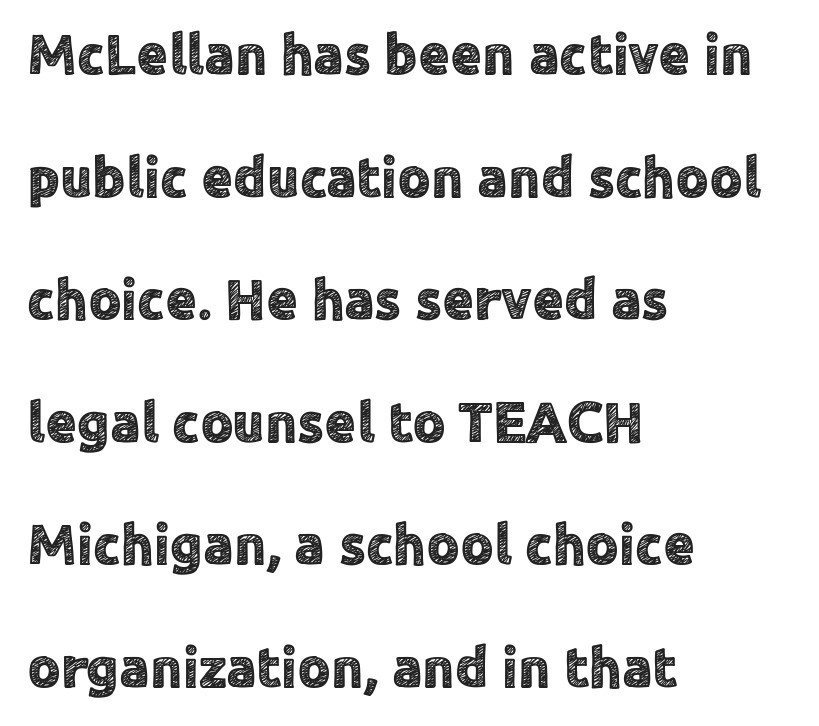
{"serif": "no", "italic": "no", "width": "normal", "x_height": "medium", "monospaced": "no", "underline": "no", "align": "left", "line_spacing": "loose", "line_spacing_ratio": 2.15, "letter_spacing": "normal", "letter_spacing_em": 0.0, "glyph_px": 57}
